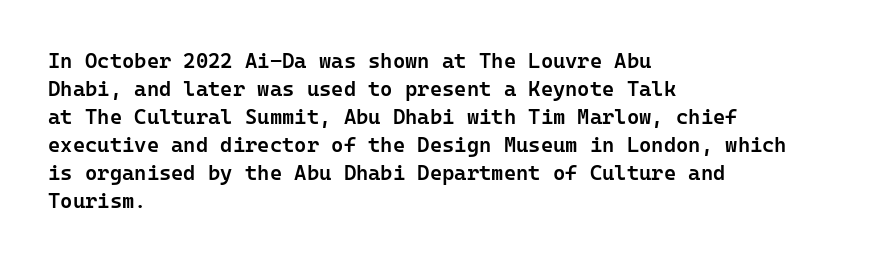
This is moderately heavy type, rendered in semibold. The baseline area is clear. The horizontal fit of the characters is conventional and even. Layout note: lines flush left.
